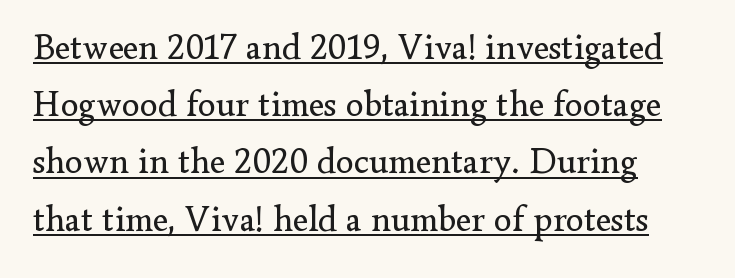
The image shows 36 px regular-weight serif type, upright; set normal line spacing (1.59x), normal letter spacing, underlined; low stroke contrast and a small x-height.
